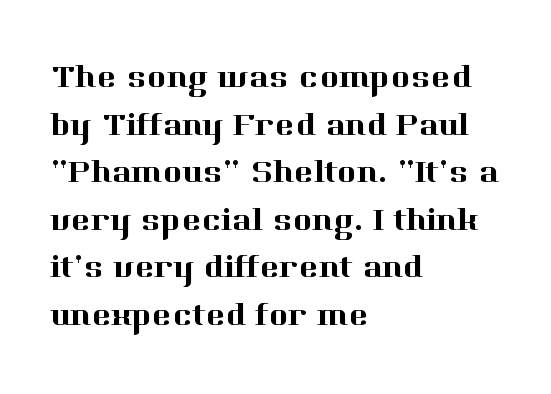
Q: Is the text italic (slanted)? A: No, it is upright.
Q: Is the typeface a serif or a sans-serif typeface? A: Serif.
Q: Is the text underlined? A: No.
Q: How is the paragraph aligned? A: Left-aligned.
Q: Is the spacing between letters normal or unusually wide? A: Normal.
Q: Is the spacing between lines tight, normal or loose? A: Normal.
Q: Width (condensed, normal, or wide)? A: Normal.
Q: Stroke contrast? A: High.
Q: x-height? A: Medium.
Q: Monospaced? A: No.
